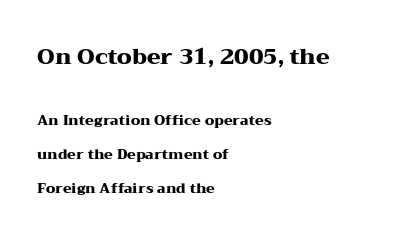
The glyphs are unaccompanied by any horizontal stroke below them. Each word holds together tightly as a unit, with standard inter-letter gaps. The letters in the upper block stand taller than those in the block below. Every character sits straight up, as roman type does. A full-strength bold gives these letters their thick strokes.
